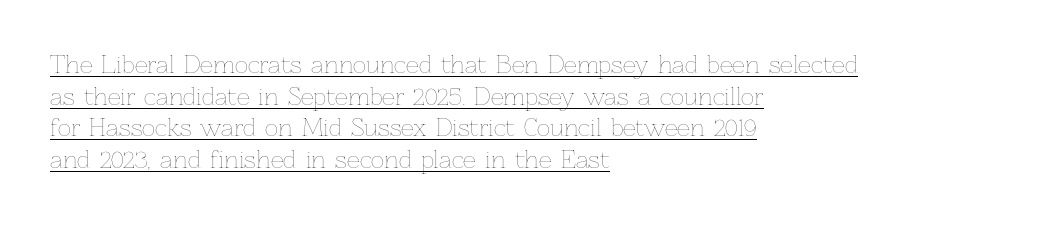
Q: Is the text bold? A: No.
Q: Is the text italic (slanted)? A: No, it is upright.
Q: Is the text underlined? A: Yes.
Q: How is the paragraph aligned? A: Left-aligned.
Q: Is the spacing between letters normal or unusually wide? A: Normal.
Q: Is the spacing between lines tight, normal or loose? A: Normal.
